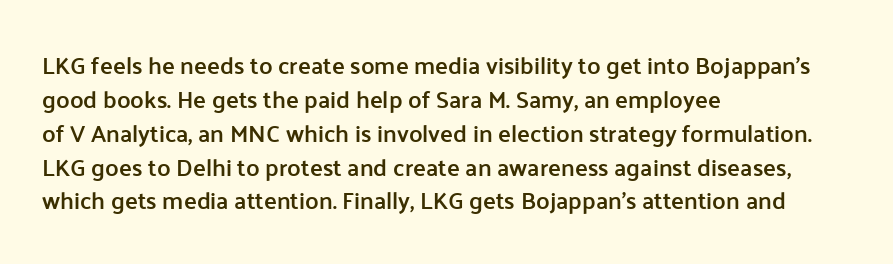
{"italic": "no", "bold": "semi", "underline": "no", "align": "left", "line_spacing": "normal", "line_spacing_ratio": 1.41, "letter_spacing": "normal", "letter_spacing_em": 0.0, "glyph_px": 24}
